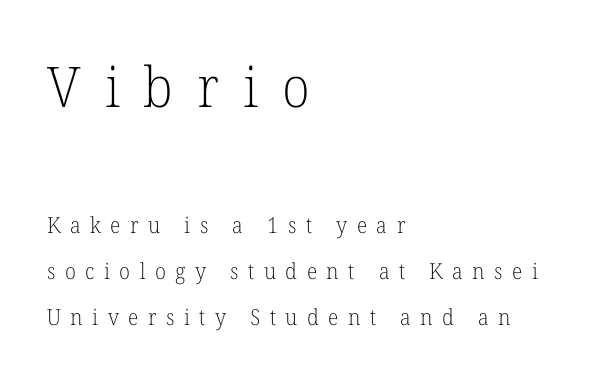
{"serif": "yes", "italic": "no", "bold": "no", "weight": "light", "width": "normal", "stroke_contrast": "low", "x_height": "medium", "monospaced": "no", "underline": "no", "align": "left", "line_spacing": "loose", "line_spacing_ratio": 2.09, "letter_spacing": "wide", "letter_spacing_em": 0.43, "larger_block": "first", "size_ratio": 2.55, "glyph_px": 56}
